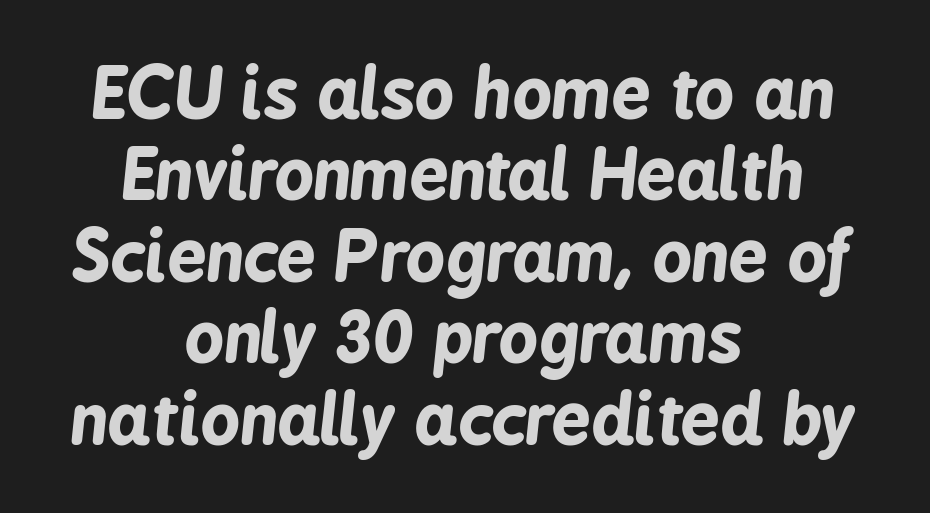
Q: Is the text bold? A: Yes.
Q: Is the text italic (slanted)? A: Yes, it leans right by about 6 degrees.
Q: Is the text underlined? A: No.
Q: How is the paragraph aligned? A: Centered.
Q: Is the spacing between letters normal or unusually wide? A: Normal.
Q: Width (condensed, normal, or wide)? A: Condensed.
Q: Stroke contrast? A: Low.
Q: x-height? A: Medium.
Q: Monospaced? A: No.
